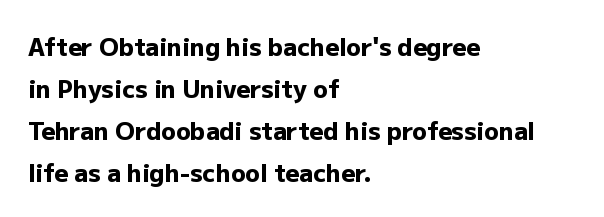
{"italic": "no", "bold": "yes", "underline": "no", "align": "left", "line_spacing_ratio": 1.75, "letter_spacing": "normal", "letter_spacing_em": 0.0, "glyph_px": 24}
